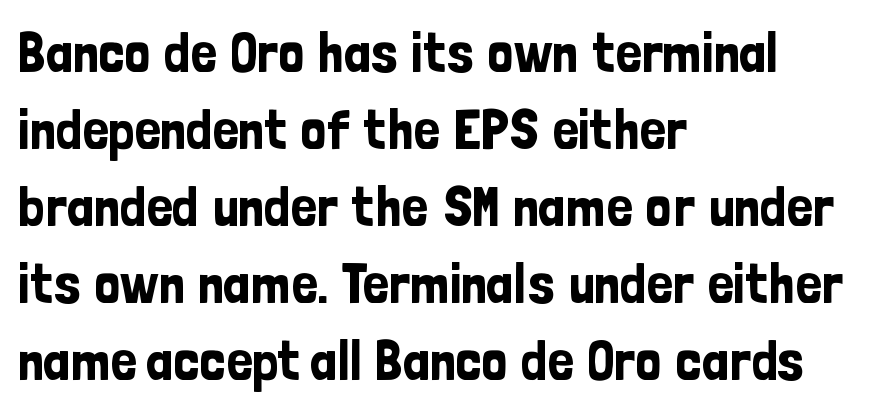
Q: Is the text italic (slanted)? A: No, it is upright.
Q: Is the typeface a serif or a sans-serif typeface? A: Sans-serif.
Q: Is the text underlined? A: No.
Q: How is the paragraph aligned? A: Left-aligned.
Q: Is the spacing between letters normal or unusually wide? A: Normal.
Q: Is the spacing between lines tight, normal or loose? A: Normal.
Q: Width (condensed, normal, or wide)? A: Condensed.
Q: Stroke contrast? A: Low.
Q: x-height? A: Medium.
Q: Monospaced? A: No.
